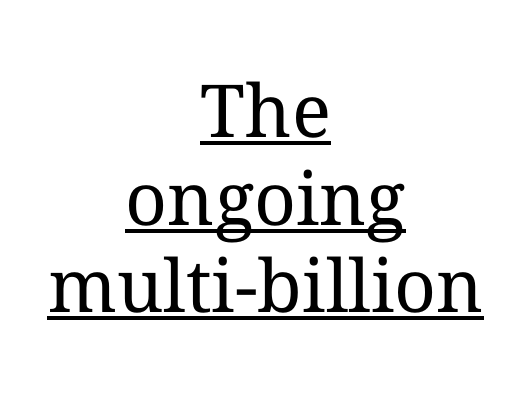
Q: Is the text bold? A: No.
Q: Is the text italic (slanted)? A: No, it is upright.
Q: Is the typeface a serif or a sans-serif typeface? A: Serif.
Q: Is the text underlined? A: Yes.
Q: How is the paragraph aligned? A: Centered.
Q: Is the spacing between letters normal or unusually wide? A: Normal.
Q: Width (condensed, normal, or wide)? A: Normal.
Q: Stroke contrast? A: Medium.
Q: x-height? A: Medium.
Q: Monospaced? A: No.
